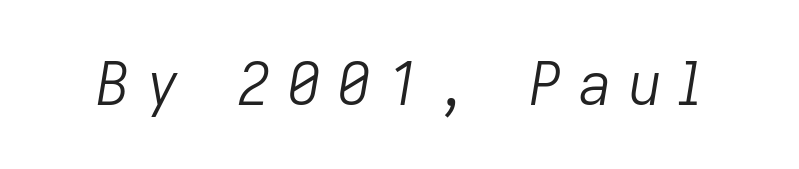
{"italic": "yes", "lean": "right", "slant_degrees": 9, "bold": "no", "weight": "light", "width": "normal", "stroke_contrast": "low", "x_height": "medium", "monospaced": "no", "underline": "no", "letter_spacing": "wide", "letter_spacing_em": 0.27, "glyph_px": 59}
